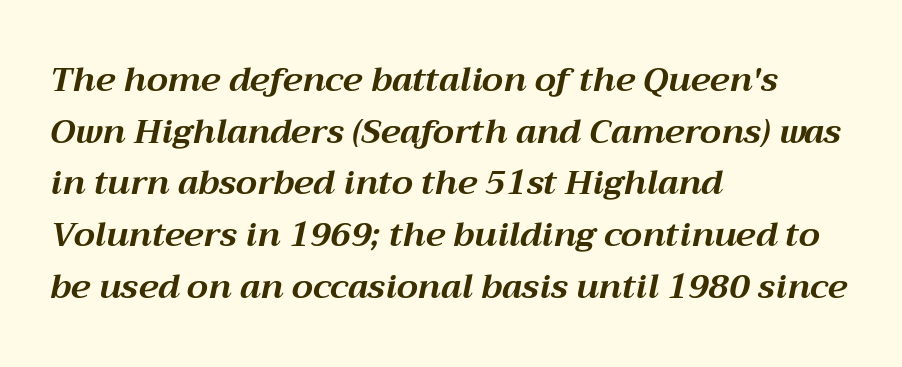
{"italic": "yes", "lean": "right", "slant_degrees": 12, "bold": "yes", "weight": "bold", "width": "normal", "stroke_contrast": "medium", "x_height": "medium", "monospaced": "no", "underline": "no", "align": "left", "line_spacing": "normal", "line_spacing_ratio": 1.52, "letter_spacing": "normal", "letter_spacing_em": 0.0, "glyph_px": 34}
